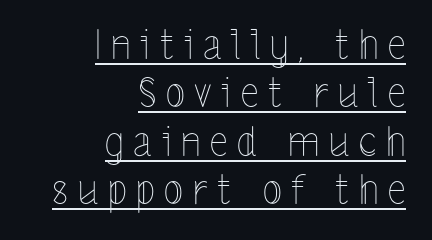
Q: Is the text bold? A: No.
Q: Is the text italic (slanted)? A: No, it is upright.
Q: Is the text underlined? A: Yes.
Q: How is the paragraph aligned? A: Right-aligned.
Q: Is the spacing between letters normal or unusually wide? A: Unusually wide.
Q: Width (condensed, normal, or wide)? A: Condensed.
Q: x-height? A: Medium.
Q: Monospaced? A: No.
